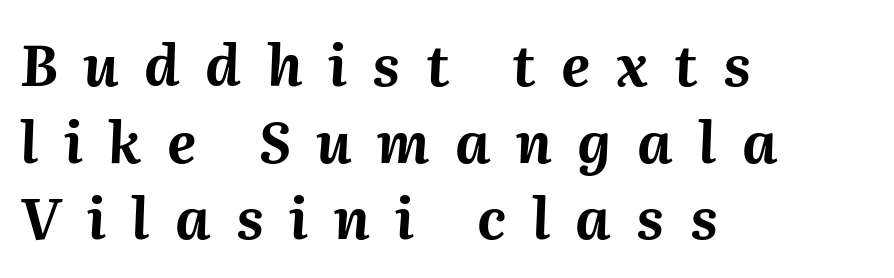
{"italic": "yes", "lean": "right", "slant_degrees": 2, "bold": "yes", "weight": "bold", "width": "normal", "stroke_contrast": "medium", "x_height": "medium", "monospaced": "no", "underline": "no", "align": "left", "line_spacing": "normal", "line_spacing_ratio": 1.37, "letter_spacing": "wide", "letter_spacing_em": 0.46, "glyph_px": 56}
